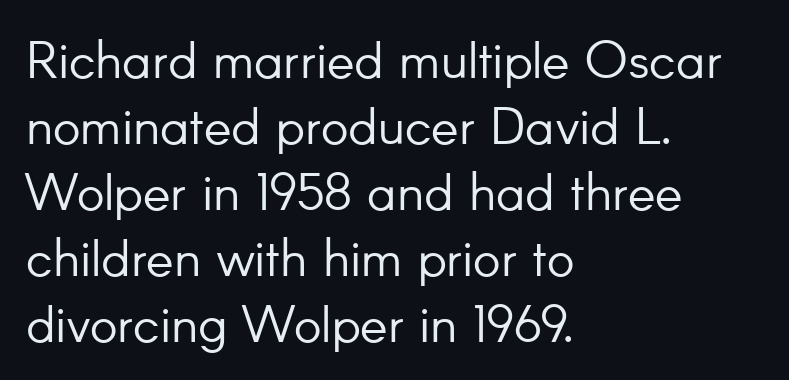
{"serif": "no", "italic": "no", "bold": "no", "weight": "light", "width": "normal", "stroke_contrast": "low", "x_height": "small", "monospaced": "no", "underline": "no", "align": "left", "line_spacing": "normal", "line_spacing_ratio": 1.27, "letter_spacing": "normal", "letter_spacing_em": 0.0, "glyph_px": 52}
